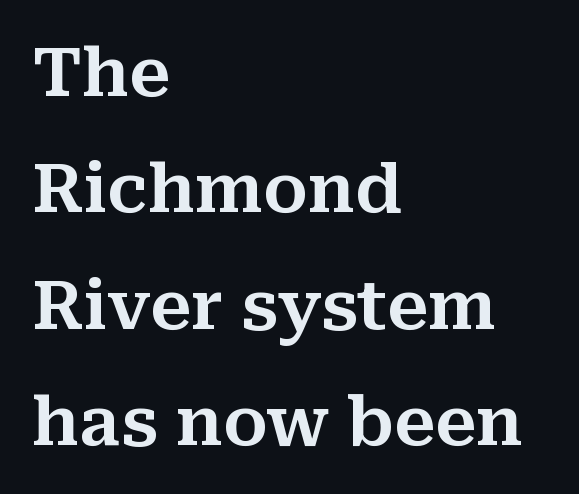
The type sits square on the baseline with zero lean. A typesetter would call this zero additional tracking. Looks like regular typesetting: each glyph gets only the width it needs. In CSS terms this would be text-align: left. Typographically, this falls in the serif category.
